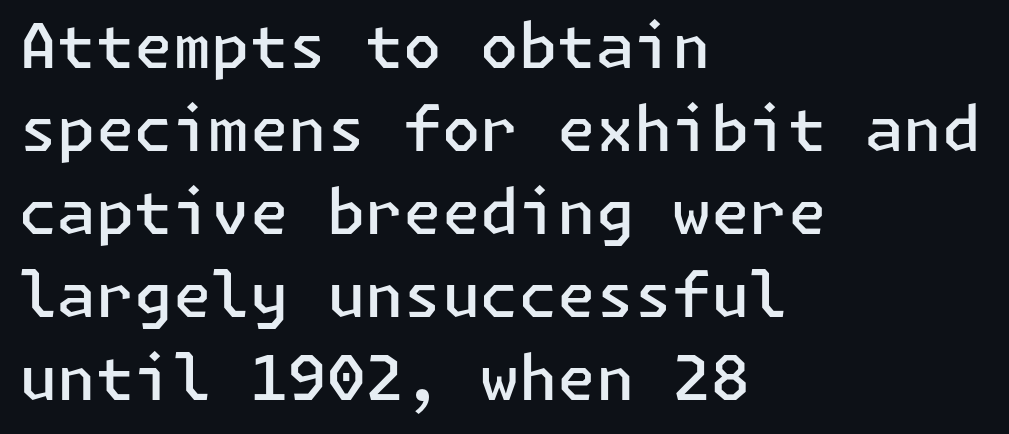
{"serif": "no", "italic": "no", "bold": "semi", "weight": "semibold", "width": "normal", "stroke_contrast": "low", "x_height": "medium", "underline": "no", "align": "left", "line_spacing": "normal", "line_spacing_ratio": 1.34, "letter_spacing": "normal", "letter_spacing_em": 0.0, "glyph_px": 62}
